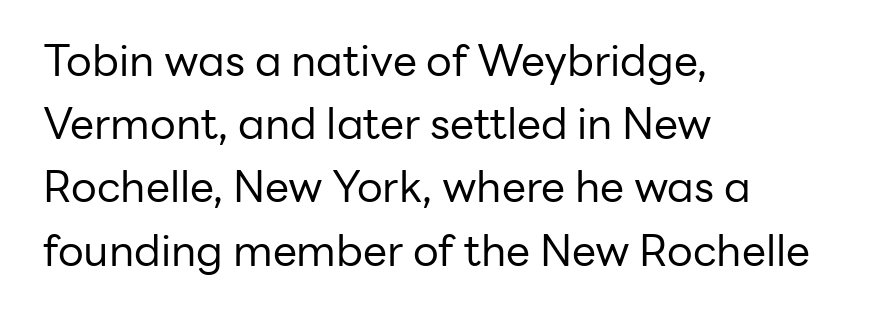
{"serif": "no", "italic": "no", "bold": "no", "weight": "regular", "width": "normal", "stroke_contrast": "low", "x_height": "medium", "monospaced": "no", "underline": "no", "align": "left", "line_spacing": "normal", "line_spacing_ratio": 1.47, "letter_spacing": "normal", "letter_spacing_em": 0.0, "glyph_px": 43}
